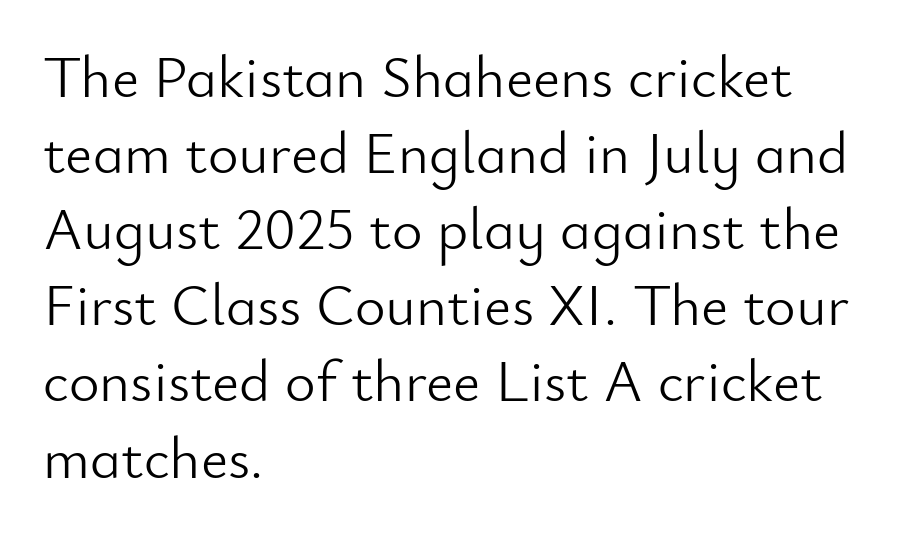
Q: Is the text bold? A: No.
Q: Is the text italic (slanted)? A: No, it is upright.
Q: Is the typeface a serif or a sans-serif typeface? A: Sans-serif.
Q: Is the text underlined? A: No.
Q: How is the paragraph aligned? A: Left-aligned.
Q: Is the spacing between letters normal or unusually wide? A: Normal.
Q: Is the spacing between lines tight, normal or loose? A: Normal.
Q: Width (condensed, normal, or wide)? A: Normal.
Q: Stroke contrast? A: Low.
Q: x-height? A: Small.
Q: Monospaced? A: No.
